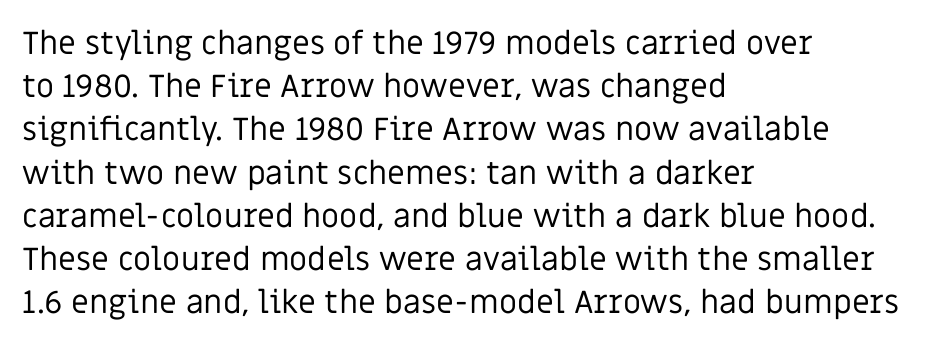
The image shows 32 px regular-weight sans-serif type, upright; set left-aligned, normal line spacing (1.35x), normal letter spacing, not underlined; low stroke contrast and a large x-height.
